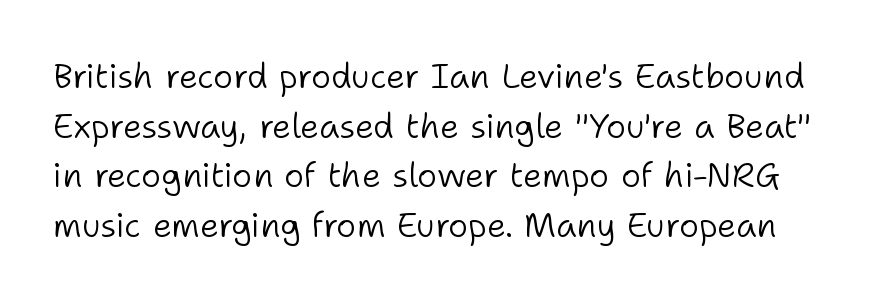
Q: Is the text bold? A: No.
Q: Is the text italic (slanted)? A: No, it is upright.
Q: Is the typeface a serif or a sans-serif typeface? A: Sans-serif.
Q: Is the text underlined? A: No.
Q: Is the spacing between letters normal or unusually wide? A: Normal.
Q: Is the spacing between lines tight, normal or loose? A: Normal.
Q: Width (condensed, normal, or wide)? A: Normal.
Q: Stroke contrast? A: Low.
Q: x-height? A: Medium.
Q: Monospaced? A: No.
